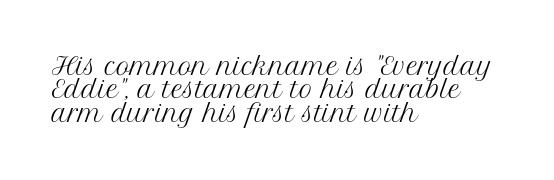
Is the type heavy? It reads as light-to-regular instead. Does extra space separate the letters? No, they use regular spacing. The strip under each line holds only bare page. You could barely slide anything between these rows. Reading down the block, your eye returns to a fixed left position each line.
